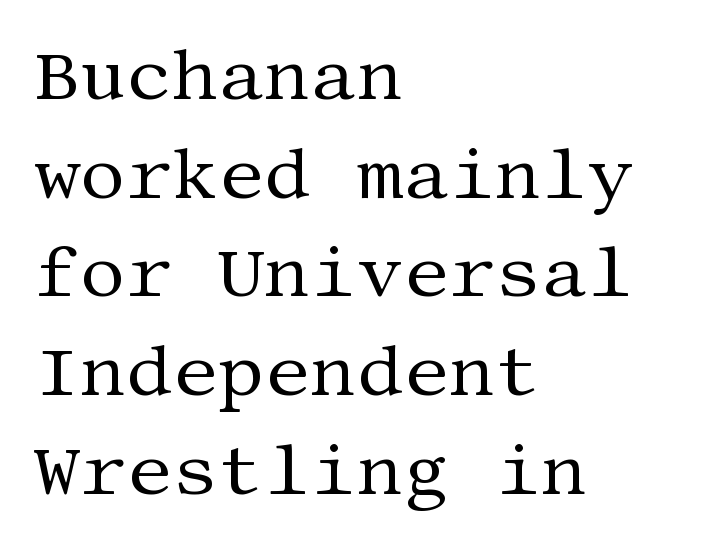
Q: Is the text bold? A: No.
Q: Is the text italic (slanted)? A: No, it is upright.
Q: Is the typeface a serif or a sans-serif typeface? A: Serif.
Q: Is the text underlined? A: No.
Q: How is the paragraph aligned? A: Left-aligned.
Q: Is the spacing between letters normal or unusually wide? A: Normal.
Q: Is the spacing between lines tight, normal or loose? A: Normal.
Q: Width (condensed, normal, or wide)? A: Normal.
Q: Stroke contrast? A: Medium.
Q: x-height? A: Large.
